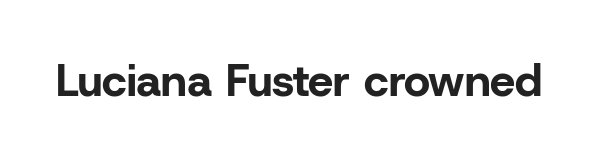
Q: Is the text bold? A: Yes.
Q: Is the text italic (slanted)? A: No, it is upright.
Q: Is the typeface a serif or a sans-serif typeface? A: Sans-serif.
Q: Is the text underlined? A: No.
Q: Is the spacing between letters normal or unusually wide? A: Normal.
Q: Width (condensed, normal, or wide)? A: Normal.
Q: Stroke contrast? A: Low.
Q: x-height? A: Medium.
Q: Monospaced? A: No.
